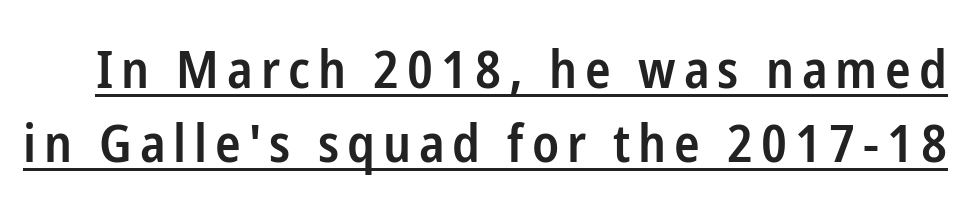
{"serif": "no", "italic": "no", "bold": "semi", "weight": "semibold", "width": "condensed", "stroke_contrast": "low", "x_height": "medium", "monospaced": "no", "underline": "yes", "line_spacing": "normal", "line_spacing_ratio": 1.39, "glyph_px": 53}
